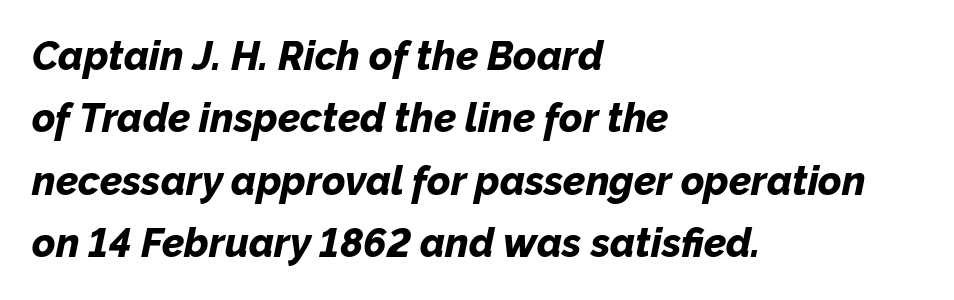
The image shows 40 px bold type, italic (leaning right); set left-aligned, normal line spacing (1.56x), normal letter spacing, not underlined; low stroke contrast and a medium x-height.
